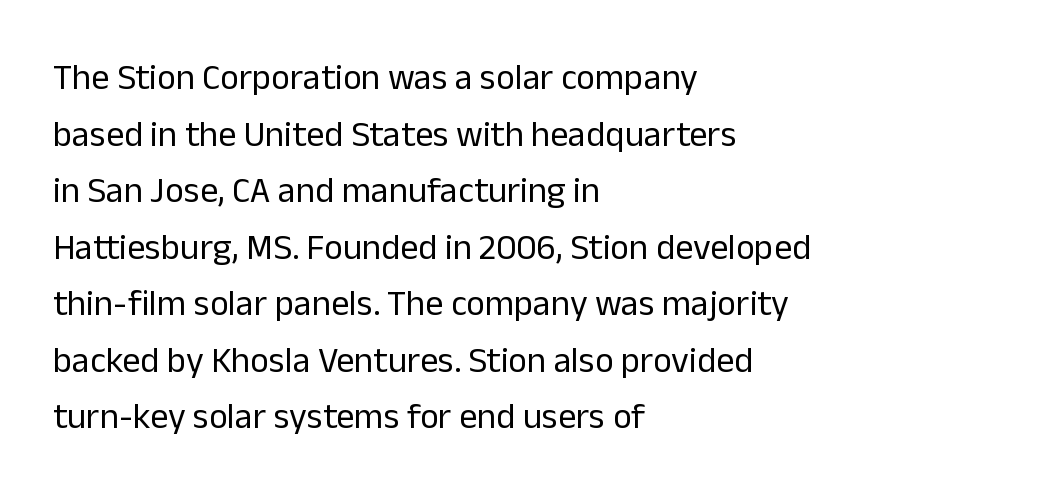
In CSS terms this would be text-align: left. Weight: in the light-to-regular range. Serifs: no, the terminals of the letterforms are clean. A typesetter would call this zero additional tracking. Descenders hang freely into open space. Normally led — the rows are evenly, conventionally spaced.
